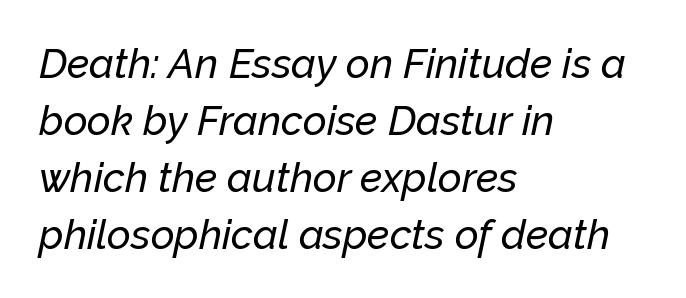
Q: Is the text italic (slanted)? A: Yes, it leans right by about 12 degrees.
Q: Is the text underlined? A: No.
Q: How is the paragraph aligned? A: Left-aligned.
Q: Is the spacing between letters normal or unusually wide? A: Normal.
Q: Is the spacing between lines tight, normal or loose? A: Normal.
Q: Width (condensed, normal, or wide)? A: Normal.
Q: Stroke contrast? A: Low.
Q: x-height? A: Medium.
Q: Monospaced? A: No.
